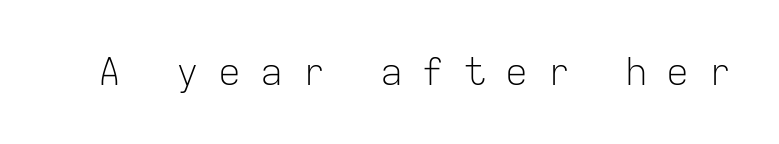
{"serif": "no", "italic": "no", "bold": "no", "weight": "light", "width": "normal", "stroke_contrast": "low", "x_height": "medium", "monospaced": "no", "underline": "no", "letter_spacing": "wide", "letter_spacing_em": 0.5, "glyph_px": 38}
